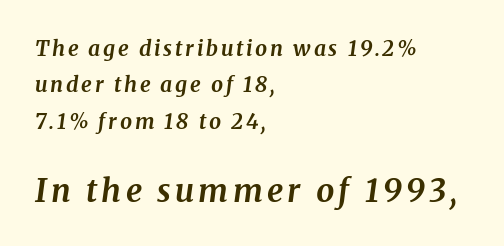
The image shows 32 px bold serif type, italic (leaning right); set left-aligned, line spacing 1.73x, not underlined; the second (bottom) block is 1.52x larger; medium stroke contrast and a medium x-height.
